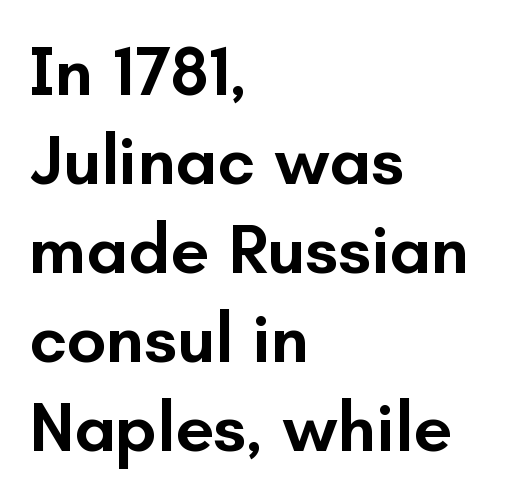
{"serif": "no", "italic": "no", "bold": "semi", "weight": "semibold", "width": "normal", "stroke_contrast": "low", "x_height": "small", "monospaced": "no", "underline": "no", "align": "left", "line_spacing": "normal", "line_spacing_ratio": 1.27, "letter_spacing": "normal", "letter_spacing_em": 0.0, "glyph_px": 70}
